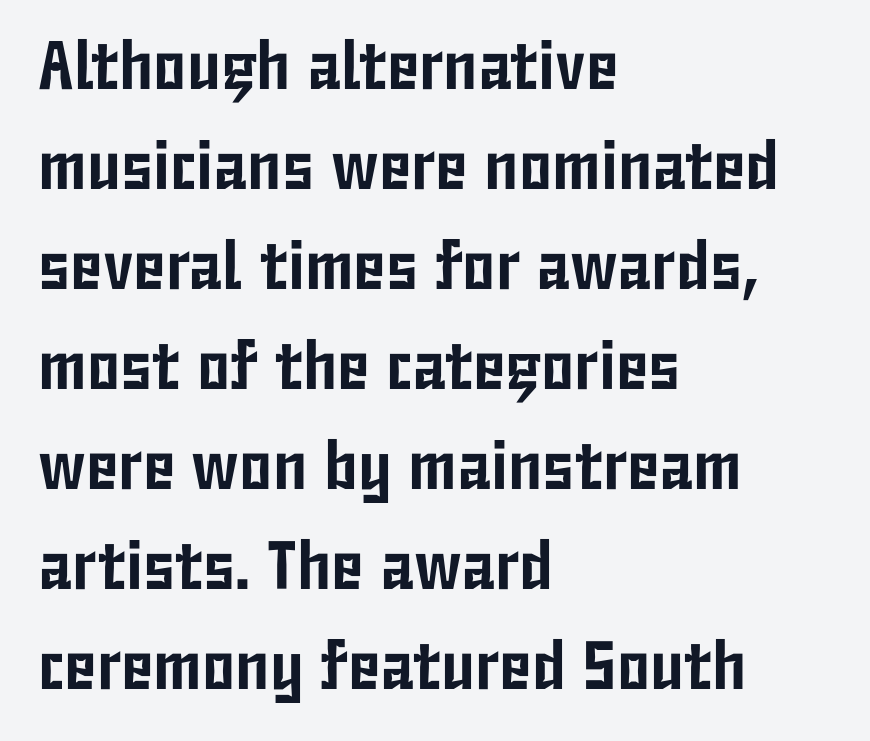
Q: Is the text italic (slanted)? A: No, it is upright.
Q: Is the typeface a serif or a sans-serif typeface? A: Sans-serif.
Q: Is the text underlined? A: No.
Q: How is the paragraph aligned? A: Left-aligned.
Q: Is the spacing between letters normal or unusually wide? A: Normal.
Q: Is the spacing between lines tight, normal or loose? A: Normal.
Q: Width (condensed, normal, or wide)? A: Condensed.
Q: Stroke contrast? A: Low.
Q: x-height? A: Medium.
Q: Monospaced? A: No.
